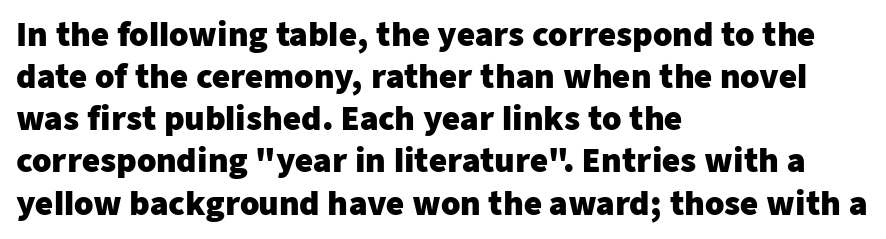
The image shows 31 px heavy sans-serif type, upright; set left-aligned, normal line spacing (1.36x), normal letter spacing, not underlined; low stroke contrast and a medium x-height.
